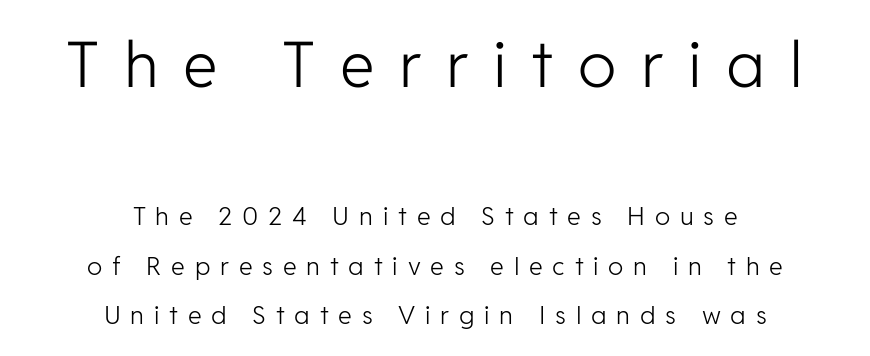
The face used here is a sans, in the tradition of grotesques and geometrics. Quick note: underline off. Is the stroke heavy? The answer is a plain regular-or-lighter. The horizontal fit of the characters is loose and conspicuously gappy.
